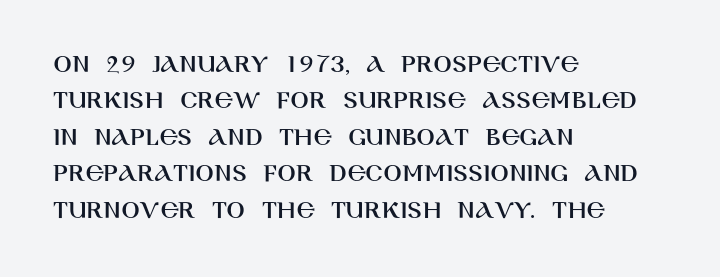
Tracking value appears to be zero — textbook default spacing. The type sits square on the baseline with zero lean. A clean baseline with only descenders dipping below it. Is the block centered? No — it sits flush against the left margin. Notice how descenders clear the ascenders below comfortably — that's standard leading.
